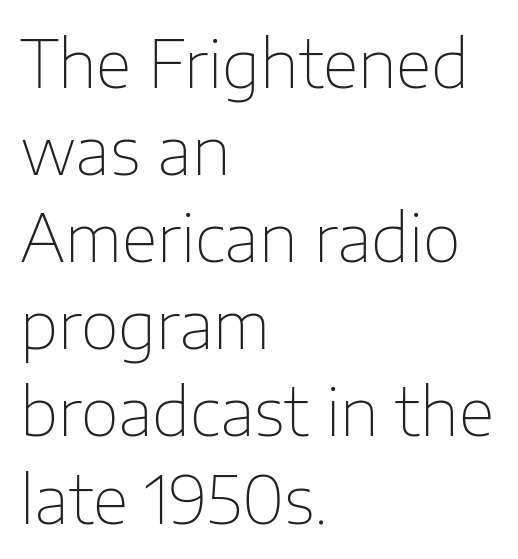
The rendering anchors every line to the left-hand side. This sample uses an upright cut, with every glyph sitting square on the baseline. Leading matches the norm, producing a regular column. Proportional: the letters do not fall into vertical columns. What stands out about the letter spacing? Nothing — it is the standard amount.
